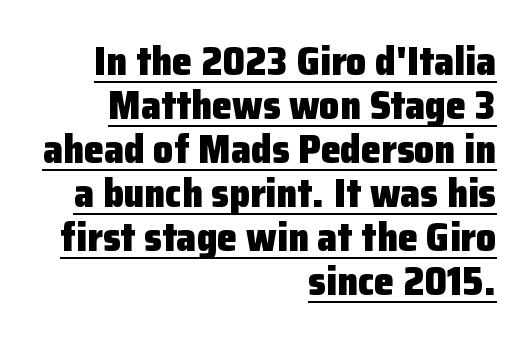
Q: Is the text bold? A: Yes.
Q: Is the text italic (slanted)? A: No, it is upright.
Q: Is the typeface a serif or a sans-serif typeface? A: Sans-serif.
Q: Is the text underlined? A: Yes.
Q: How is the paragraph aligned? A: Right-aligned.
Q: Is the spacing between letters normal or unusually wide? A: Normal.
Q: Is the spacing between lines tight, normal or loose? A: Tight.
Q: Width (condensed, normal, or wide)? A: Normal.
Q: Stroke contrast? A: Low.
Q: x-height? A: Medium.
Q: Monospaced? A: No.
